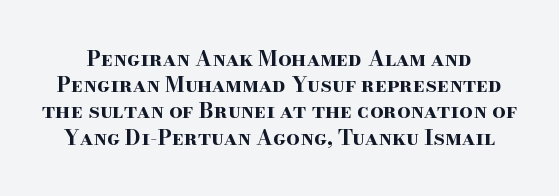
The image shows 21 px bold type, upright; set normal line spacing (1.25x), normal letter spacing, not underlined.
